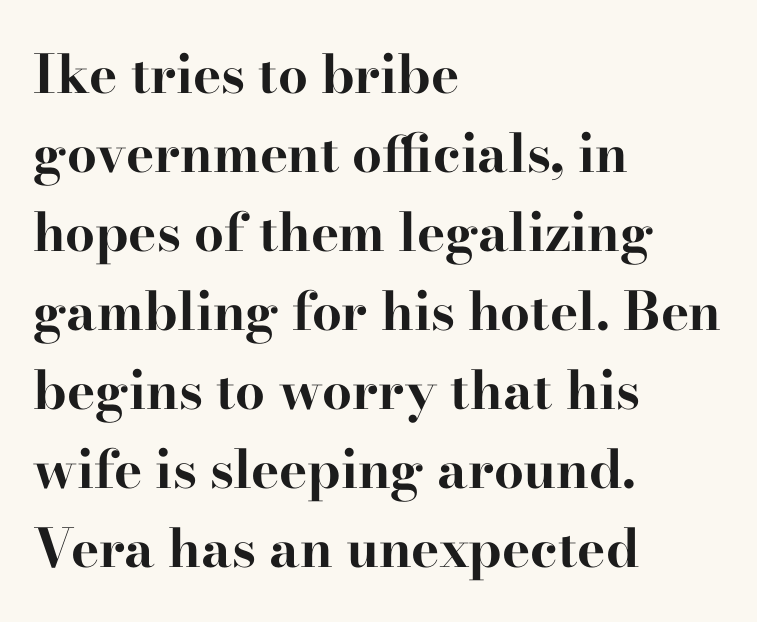
The rendering keeps characters at their native spacing. Looks like regular typesetting: each glyph gets only the width it needs. As a designer I'd log this as weight 700, bold. The baseline area is clear.
